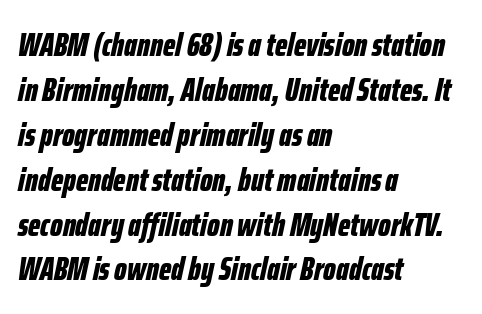
The image shows 33 px bold, condensed type, italic (leaning right); set left-aligned, normal line spacing (1.36x), normal letter spacing, not underlined; low stroke contrast and a medium x-height.
